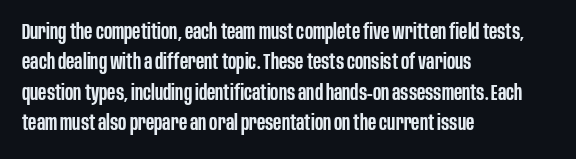
{"italic": "no", "bold": "semi", "underline": "no", "align": "left", "line_spacing": "normal", "line_spacing_ratio": 1.45, "letter_spacing": "normal", "letter_spacing_em": 0.0, "glyph_px": 21}
